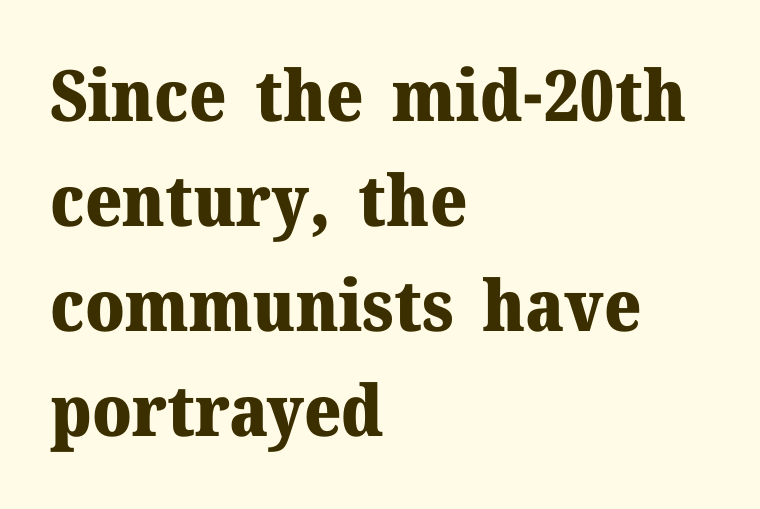
In terms of letterspacing, this is plain default setting. A student would call this left alignment; a typographer would say flush left, rag right. If you drew a line through each stem, it would be perfectly vertical. Descender tails drop into unmarked territory. This sample has the flowing, uneven cadence of proportional lettering.
